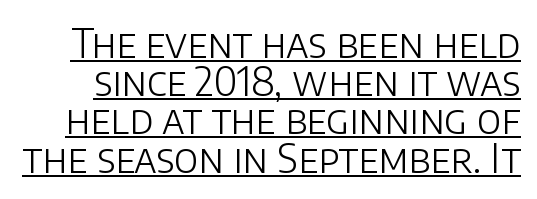
Between one letter and the next there's only the usual sliver of space. To sum up the face: it is a sans, with no serifs. The vertical gap from one line to the next is small. Here the designer chose a conventional face with non-uniform glyph widths. Has an underline been added? It has.
